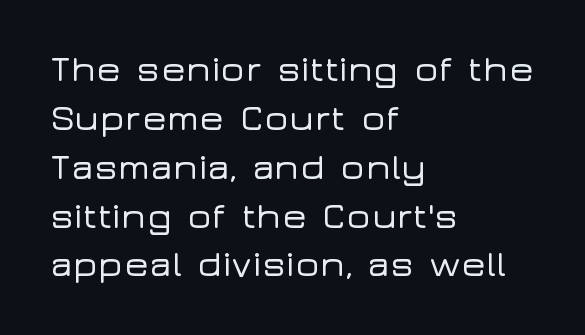
Q: Is the text italic (slanted)? A: No, it is upright.
Q: Is the typeface a serif or a sans-serif typeface? A: Sans-serif.
Q: Is the text underlined? A: No.
Q: How is the paragraph aligned? A: Left-aligned.
Q: Is the spacing between letters normal or unusually wide? A: Normal.
Q: Is the spacing between lines tight, normal or loose? A: Normal.
Q: Width (condensed, normal, or wide)? A: Wide.
Q: Stroke contrast? A: Low.
Q: x-height? A: Medium.
Q: Monospaced? A: No.
